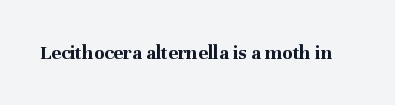
{"italic": "no", "bold": "yes", "underline": "no", "letter_spacing": "normal", "letter_spacing_em": 0.0, "glyph_px": 21}
